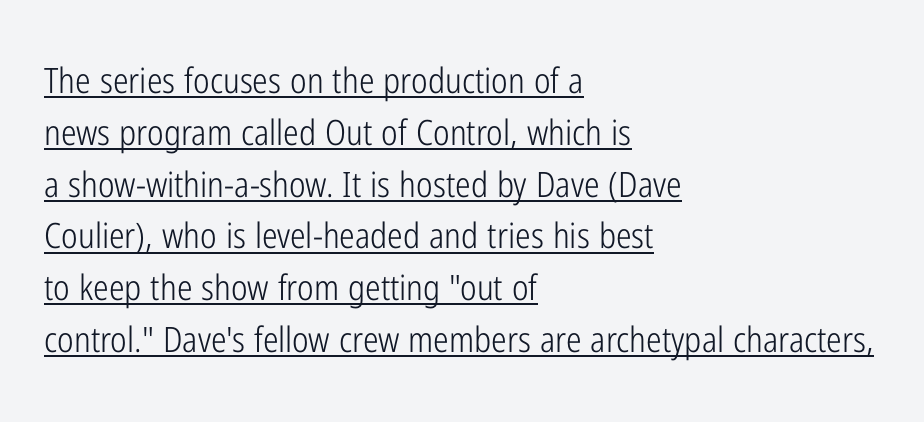
These lines were composed using upright roman letters. Nothing unusual about the tracking: characters are spaced as the font intends. This reads as an unemphasized weight, regular at the heaviest. Glance below the letters and you will spot a drawn line. You can tell from the bare stems that sans-serif type was used. Horizontal bands of white between lines are of average thickness.
